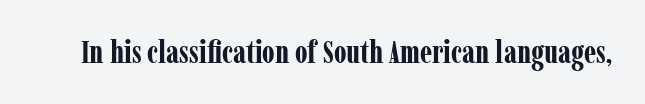
The image shows 31 px bold, condensed serif type, upright; set normal letter spacing, not underlined; low stroke contrast and a medium x-height.
